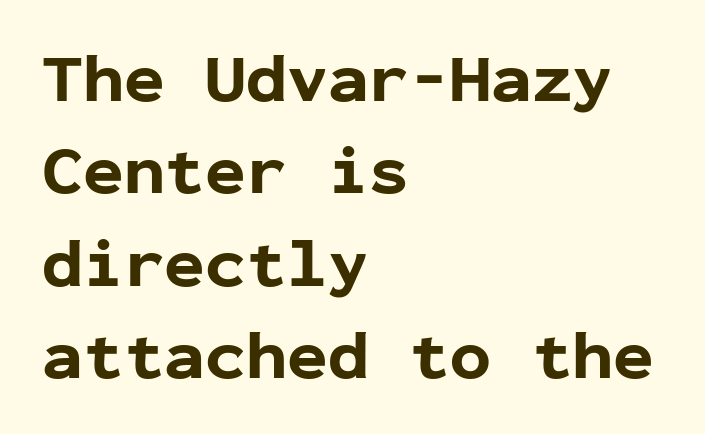
{"serif": "no", "italic": "no", "bold": "yes", "weight": "bold", "width": "normal", "stroke_contrast": "low", "x_height": "medium", "monospaced": "yes", "underline": "no", "align": "left", "line_spacing": "normal", "line_spacing_ratio": 1.36, "letter_spacing": "normal", "letter_spacing_em": 0.0, "glyph_px": 68}
